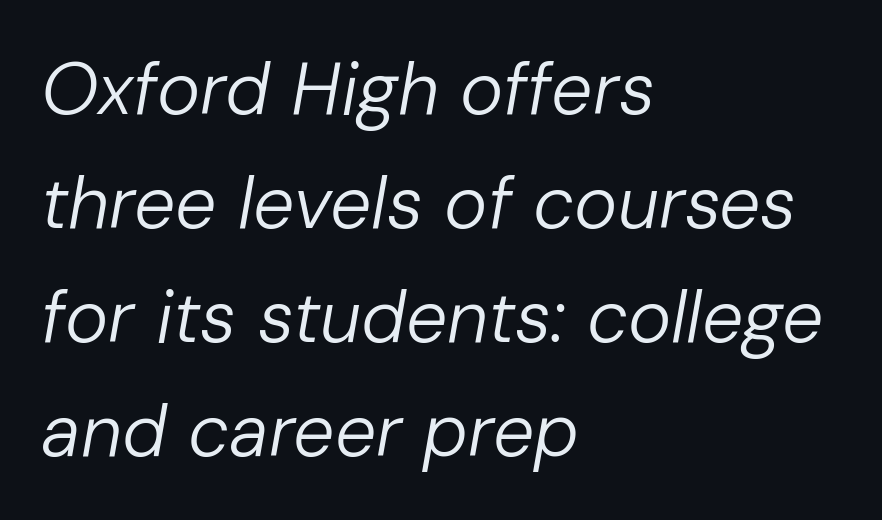
The image shows 73 px regular-weight type, italic (leaning right); set left-aligned, normal line spacing (1.56x), normal letter spacing, not underlined; low stroke contrast and a medium x-height.
